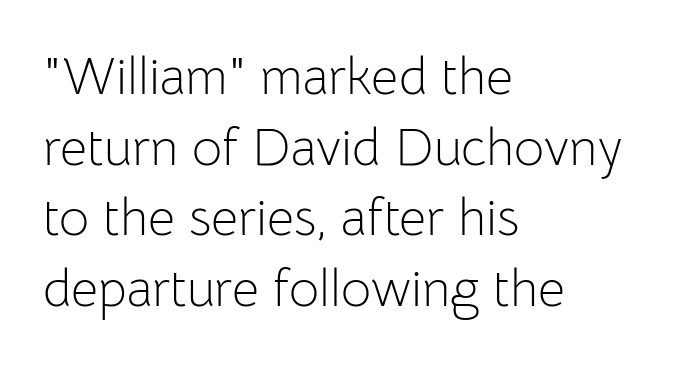
{"serif": "no", "italic": "no", "bold": "no", "weight": "light", "width": "normal", "stroke_contrast": "low", "x_height": "medium", "monospaced": "no", "underline": "no", "align": "left", "line_spacing": "normal", "line_spacing_ratio": 1.36, "letter_spacing": "normal", "letter_spacing_em": 0.0, "glyph_px": 52}
